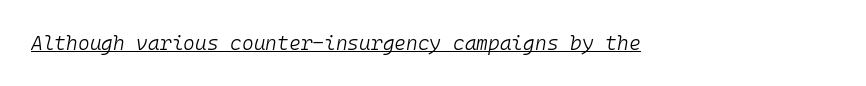
{"italic": "yes", "lean": "right", "slant_degrees": 10, "bold": "no", "underline": "yes", "letter_spacing": "normal", "letter_spacing_em": 0.0, "glyph_px": 20}
